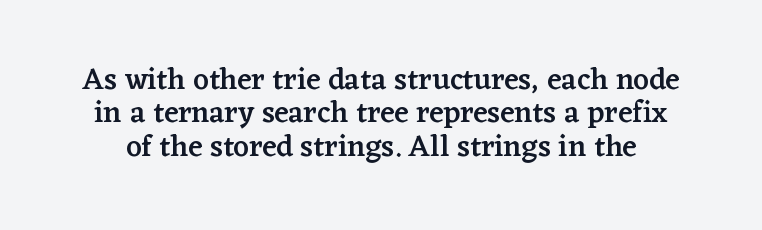
{"serif": "yes", "italic": "no", "bold": "semi", "weight": "semibold", "width": "normal", "stroke_contrast": "low", "x_height": "medium", "monospaced": "no", "underline": "no", "line_spacing": "tight", "line_spacing_ratio": 1.11, "letter_spacing": "normal", "letter_spacing_em": 0.0, "glyph_px": 30}
